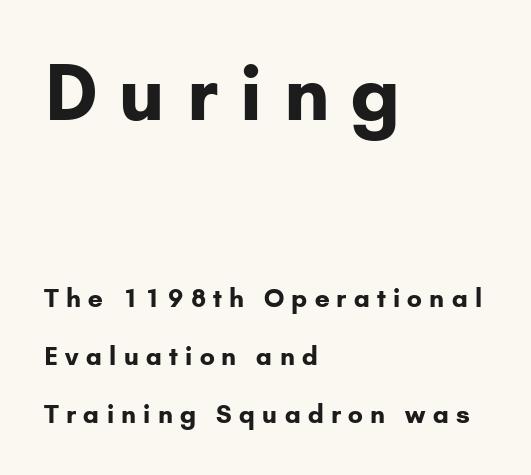
{"serif": "no", "italic": "no", "bold": "yes", "weight": "bold", "width": "normal", "stroke_contrast": "low", "x_height": "small", "monospaced": "no", "underline": "no", "align": "left", "line_spacing": "loose", "line_spacing_ratio": 2.33, "letter_spacing": "wide", "letter_spacing_em": 0.29, "larger_block": "first", "size_ratio": 3.04, "glyph_px": 76}
